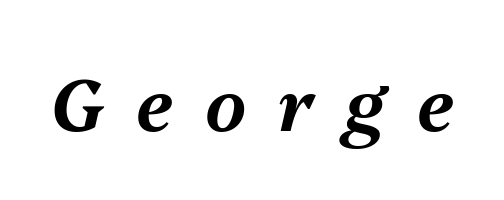
These lines were composed using italics. The glyphs are unaccompanied by any horizontal stroke below them. Character widths vary here, with narrow letters taking less room than wide ones. In terms of letterspacing, this is a distinctly airy, spread setting.
